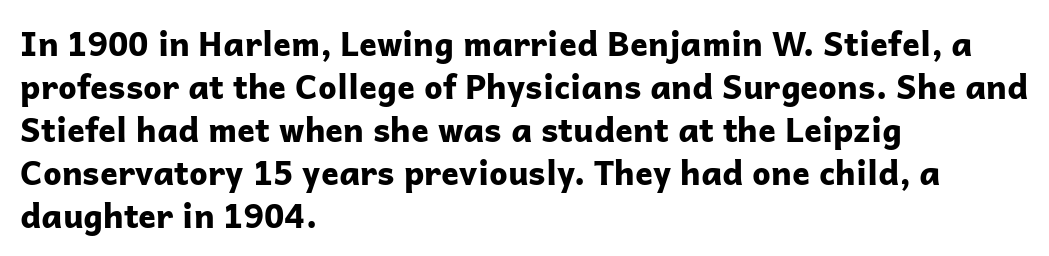
{"serif": "no", "italic": "no", "bold": "yes", "weight": "bold", "width": "normal", "stroke_contrast": "low", "x_height": "medium", "monospaced": "no", "underline": "no", "align": "left", "line_spacing": "normal", "line_spacing_ratio": 1.3, "letter_spacing": "normal", "letter_spacing_em": 0.0, "glyph_px": 33}
